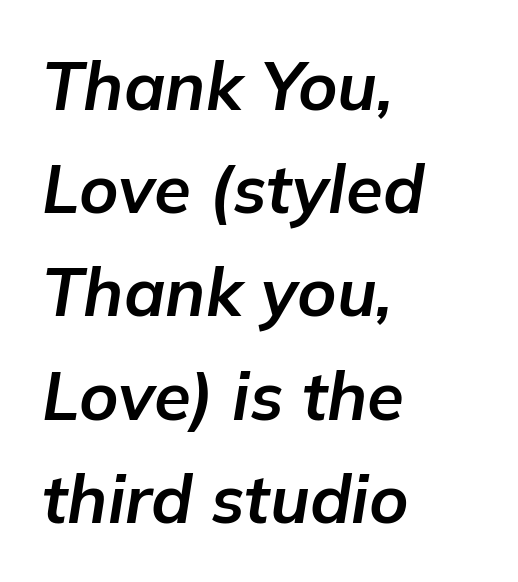
{"italic": "yes", "lean": "right", "slant_degrees": 9, "bold": "yes", "weight": "bold", "width": "normal", "stroke_contrast": "low", "x_height": "medium", "monospaced": "no", "underline": "no", "align": "left", "line_spacing": "normal", "line_spacing_ratio": 1.54, "letter_spacing": "normal", "letter_spacing_em": 0.0, "glyph_px": 67}
